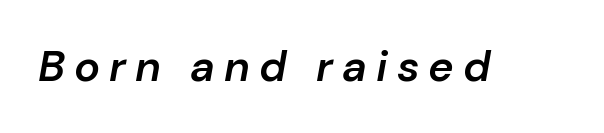
The image shows 43 px semibold type, italic (leaning right); set unusually wide letter spacing (+0.21 em), not underlined; low stroke contrast and a medium x-height.
